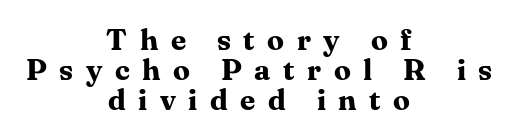
{"serif": "yes", "italic": "no", "bold": "yes", "weight": "bold", "width": "normal", "stroke_contrast": "medium", "x_height": "medium", "monospaced": "no", "underline": "no", "align": "center", "line_spacing": "tight", "line_spacing_ratio": 1.0, "letter_spacing": "wide", "letter_spacing_em": 0.42, "glyph_px": 30}
